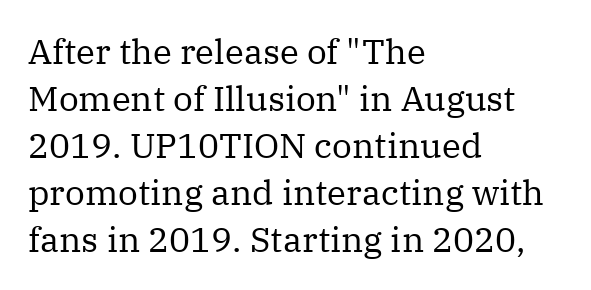
Q: Is the text bold? A: No.
Q: Is the text italic (slanted)? A: No, it is upright.
Q: Is the typeface a serif or a sans-serif typeface? A: Serif.
Q: Is the text underlined? A: No.
Q: How is the paragraph aligned? A: Left-aligned.
Q: Is the spacing between letters normal or unusually wide? A: Normal.
Q: Is the spacing between lines tight, normal or loose? A: Normal.
Q: Width (condensed, normal, or wide)? A: Normal.
Q: Stroke contrast? A: Medium.
Q: x-height? A: Medium.
Q: Monospaced? A: No.
